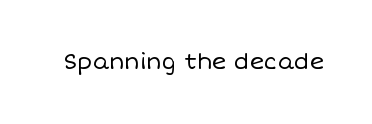
Q: Is the text bold? A: No.
Q: Is the text italic (slanted)? A: No, it is upright.
Q: Is the text underlined? A: No.
Q: Is the spacing between letters normal or unusually wide? A: Normal.
